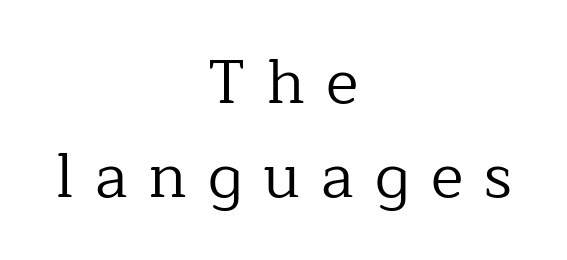
{"serif": "yes", "italic": "no", "bold": "no", "weight": "regular", "width": "normal", "stroke_contrast": "low", "x_height": "medium", "monospaced": "no", "underline": "no", "align": "center", "line_spacing": "normal", "line_spacing_ratio": 1.52, "letter_spacing": "wide", "letter_spacing_em": 0.34, "glyph_px": 62}
